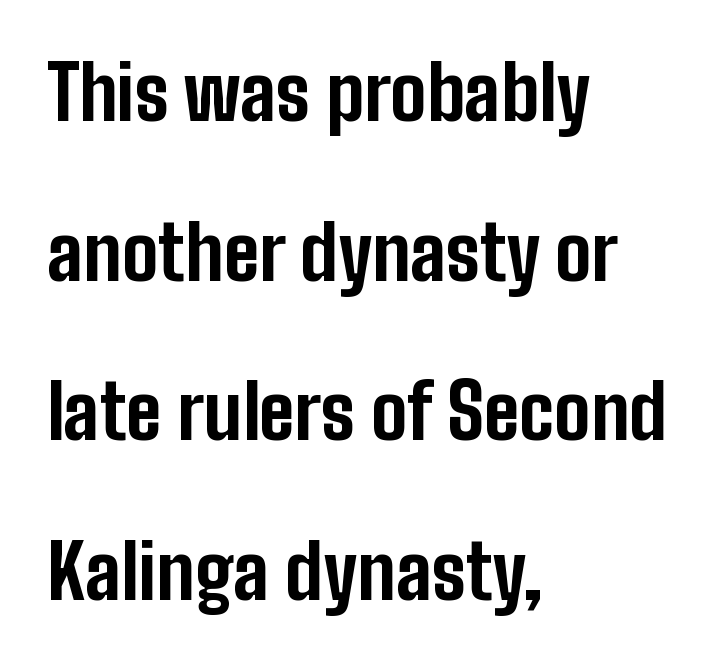
{"serif": "no", "italic": "no", "bold": "yes", "weight": "bold", "width": "condensed", "stroke_contrast": "low", "x_height": "medium", "monospaced": "no", "underline": "no", "align": "left", "line_spacing": "loose", "line_spacing_ratio": 2.13, "letter_spacing": "normal", "letter_spacing_em": 0.0, "glyph_px": 75}
